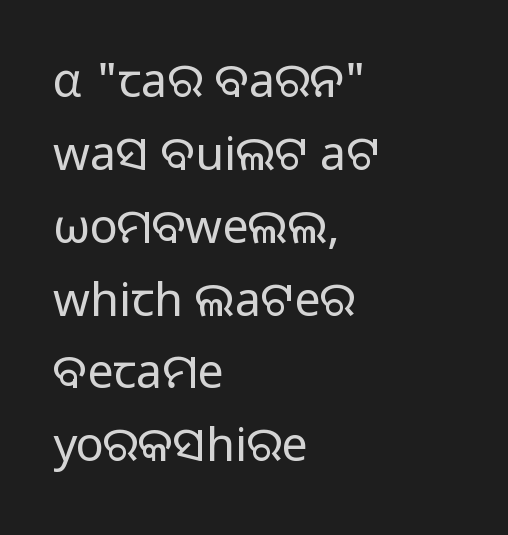
Q: Is the text bold? A: No.
Q: Is the text italic (slanted)? A: No, it is upright.
Q: Is the typeface a serif or a sans-serif typeface? A: Sans-serif.
Q: Is the text underlined? A: No.
Q: How is the paragraph aligned? A: Left-aligned.
Q: Is the spacing between letters normal or unusually wide? A: Normal.
Q: Is the spacing between lines tight, normal or loose? A: Normal.
Q: Width (condensed, normal, or wide)? A: Normal.
Q: Stroke contrast? A: Low.
Q: x-height? A: Medium.
Q: Monospaced? A: No.
